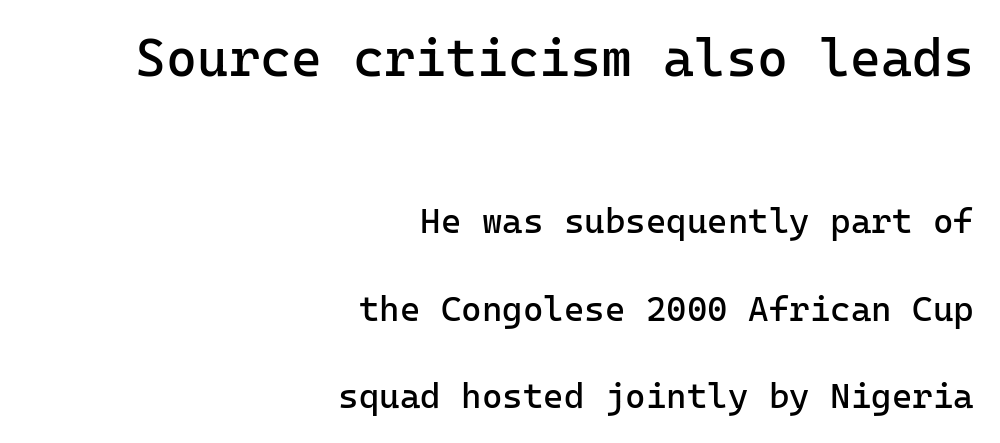
Q: Is the text bold? A: No.
Q: Is the text italic (slanted)? A: No, it is upright.
Q: Is the typeface a serif or a sans-serif typeface? A: Sans-serif.
Q: Is the text underlined? A: No.
Q: How is the paragraph aligned? A: Right-aligned.
Q: Is the spacing between letters normal or unusually wide? A: Normal.
Q: Is the spacing between lines tight, normal or loose? A: Loose.
Q: Which block of text is set in a larger size, the first (top) or the second (bottom)? A: The first (top) one.
Q: Width (condensed, normal, or wide)? A: Normal.
Q: Stroke contrast? A: Low.
Q: x-height? A: Medium.
Q: Monospaced? A: Yes.
